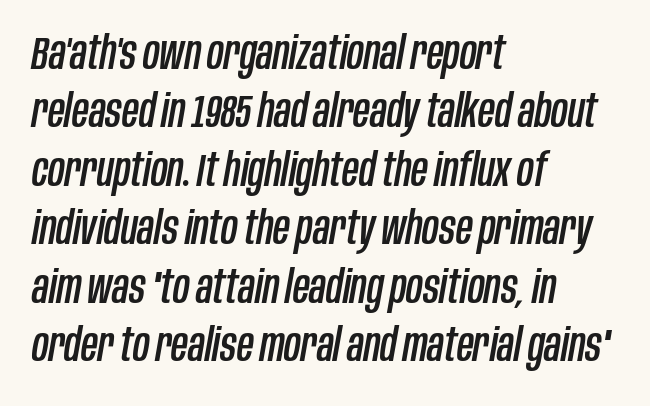
Each row of text sits above clean, open space. The letters advance in unequal steps, a hallmark of proportional type. The vertical gap from one line to the next is medium. Horizontally, the lines are justified to the leading edge only. What stands out about the letter spacing? Nothing — it is the standard amount.
